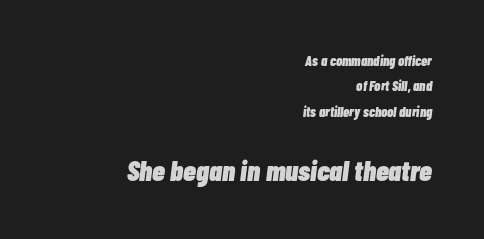
{"italic": "yes", "lean": "right", "slant_degrees": 7, "bold": "yes", "weight": "heavy", "width": "condensed", "stroke_contrast": "low", "x_height": "medium", "monospaced": "no", "underline": "no", "align": "right", "line_spacing_ratio": 1.82, "letter_spacing": "normal", "letter_spacing_em": 0.0, "larger_block": "second", "size_ratio": 2.07, "glyph_px": 29}
